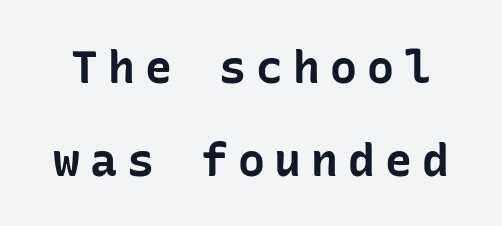
Quick note: underline off. The rendering uses a bold face; every stroke is thick and dark. Students, note that the glyphs here are deliberately spaced far apart. Is this a sans? Yes — the strokes have no serifs.
